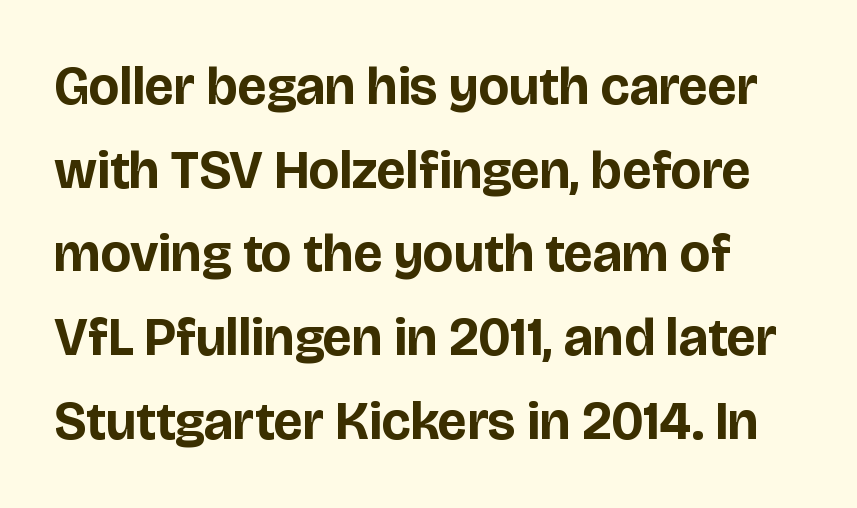
The image shows 53 px bold sans-serif type, upright; set normal line spacing (1.58x), normal letter spacing, not underlined; low stroke contrast and a large x-height.
